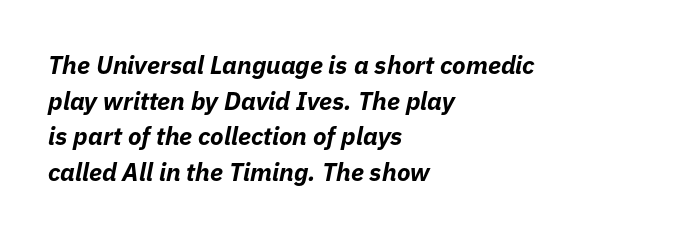
{"italic": "yes", "lean": "right", "slant_degrees": 11, "bold": "yes", "underline": "no", "align": "left", "line_spacing": "normal", "line_spacing_ratio": 1.43, "letter_spacing": "normal", "letter_spacing_em": 0.0, "glyph_px": 25}
